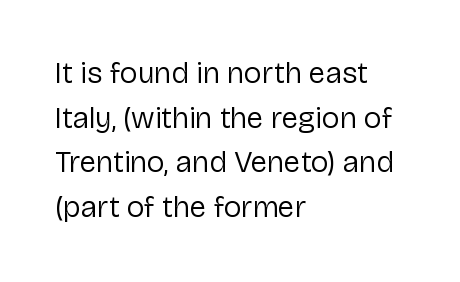
{"serif": "no", "italic": "no", "bold": "no", "weight": "regular", "width": "normal", "stroke_contrast": "low", "x_height": "medium", "monospaced": "no", "underline": "no", "align": "left", "line_spacing": "normal", "line_spacing_ratio": 1.49, "letter_spacing": "normal", "letter_spacing_em": 0.0, "glyph_px": 30}
